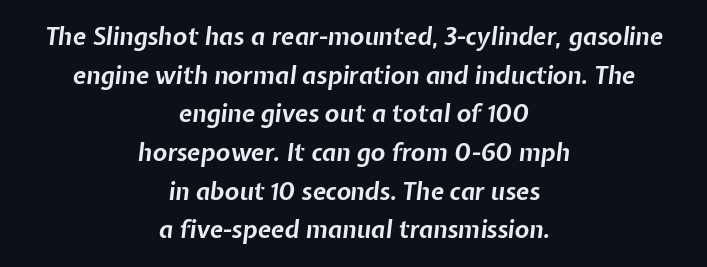
The image shows 24 px bold type, italic (leaning right); set centered, normal line spacing (1.61x), normal letter spacing, not underlined.
